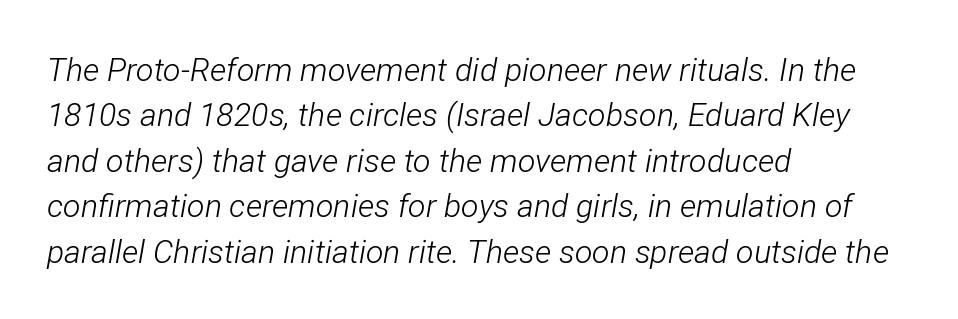
The image shows 32 px light, condensed type, italic (leaning right); set left-aligned, normal line spacing (1.42x), normal letter spacing, not underlined; low stroke contrast and a medium x-height.
